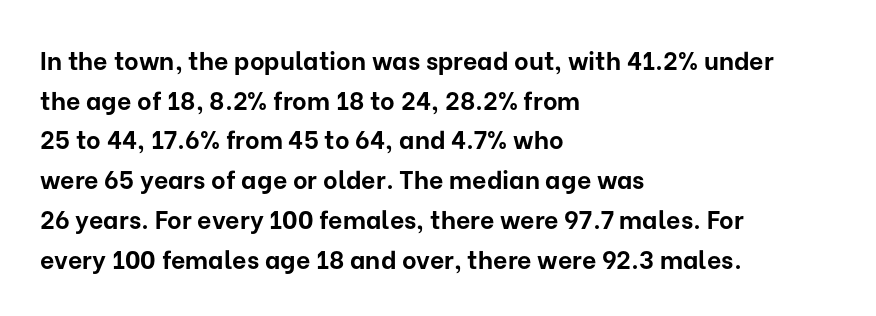
{"italic": "no", "bold": "yes", "underline": "no", "align": "left", "line_spacing": "normal", "line_spacing_ratio": 1.59, "letter_spacing": "normal", "letter_spacing_em": 0.0, "glyph_px": 25}
